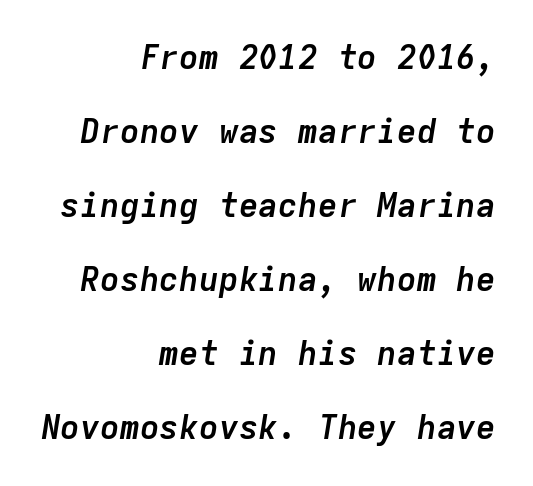
{"italic": "yes", "lean": "right", "slant_degrees": 9, "bold": "yes", "weight": "semibold", "width": "normal", "stroke_contrast": "low", "x_height": "medium", "monospaced": "yes", "underline": "no", "align": "right", "line_spacing": "loose", "line_spacing_ratio": 2.24, "letter_spacing": "normal", "letter_spacing_em": 0.0, "glyph_px": 33}
